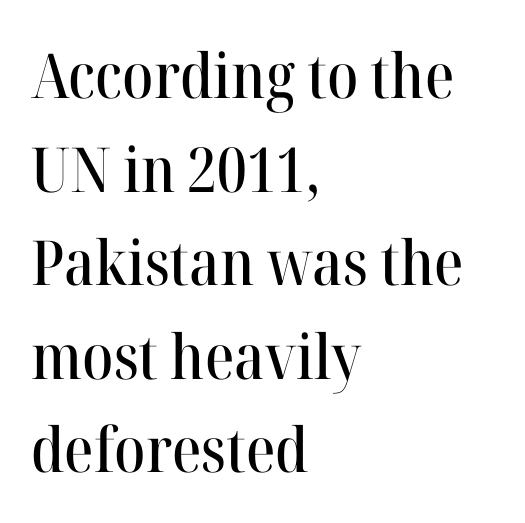
{"serif": "yes", "italic": "no", "width": "normal", "stroke_contrast": "high", "x_height": "medium", "monospaced": "no", "underline": "no", "align": "left", "line_spacing": "normal", "line_spacing_ratio": 1.51, "letter_spacing": "normal", "letter_spacing_em": 0.0, "glyph_px": 62}
